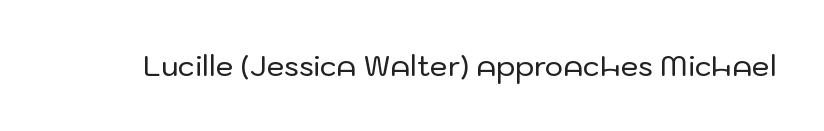
The image shows 28 px sans-serif type, upright; set normal letter spacing, not underlined; low stroke contrast and a medium x-height.
